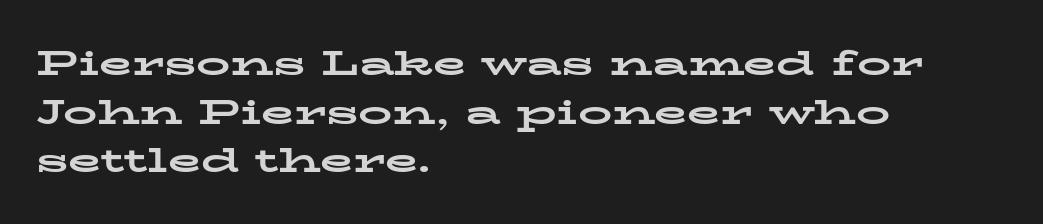
Classification — serif. Looks like regular typesetting: each glyph gets only the width it needs. The face used here is rendered with its standard letterfit. Unmarked baselines from the first word to the last. Heavy-handed strokes throughout: this text is bold. The specimen reads as upright at a glance.
